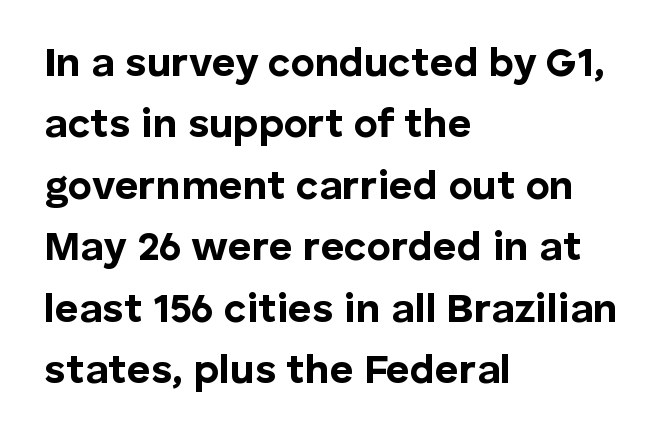
Q: Is the text bold? A: Yes.
Q: Is the text italic (slanted)? A: No, it is upright.
Q: Is the typeface a serif or a sans-serif typeface? A: Sans-serif.
Q: Is the text underlined? A: No.
Q: How is the paragraph aligned? A: Left-aligned.
Q: Is the spacing between letters normal or unusually wide? A: Normal.
Q: Is the spacing between lines tight, normal or loose? A: Normal.
Q: Width (condensed, normal, or wide)? A: Normal.
Q: Stroke contrast? A: Low.
Q: x-height? A: Medium.
Q: Monospaced? A: No.
